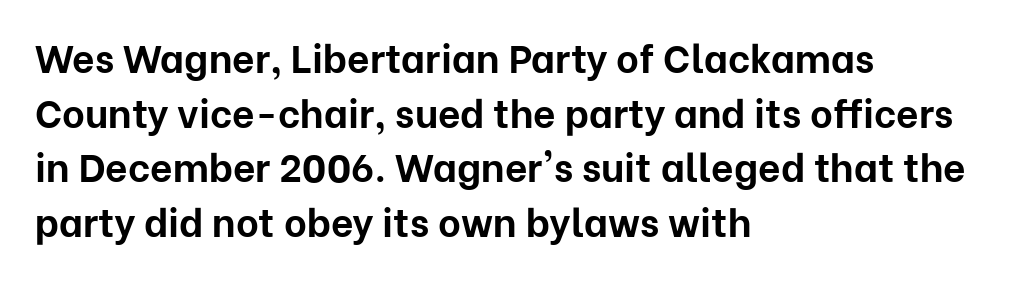
The image shows 39 px bold sans-serif type, upright; set left-aligned, normal line spacing (1.4x), normal letter spacing, not underlined; low stroke contrast and a medium x-height.
